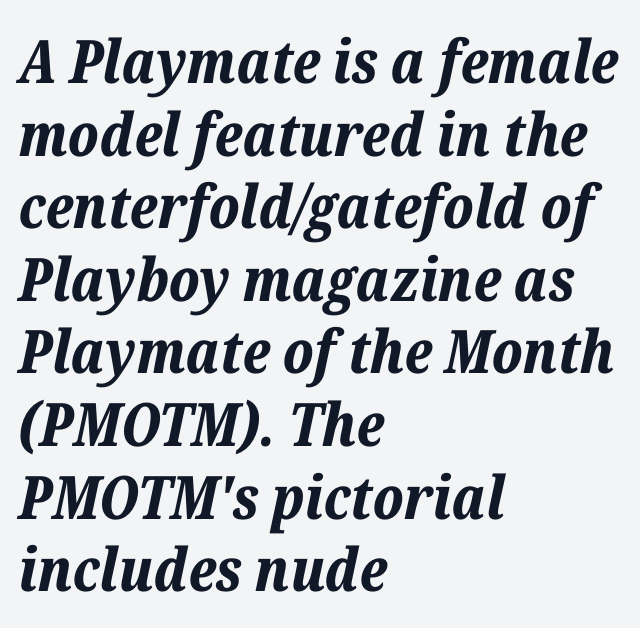
The passage shown is not underscored anywhere. The lines are quadded left. A typesetter would call this zero additional tracking. The glyphs have the mass of a bold cut. The letters are slanted; this is an italic face.
